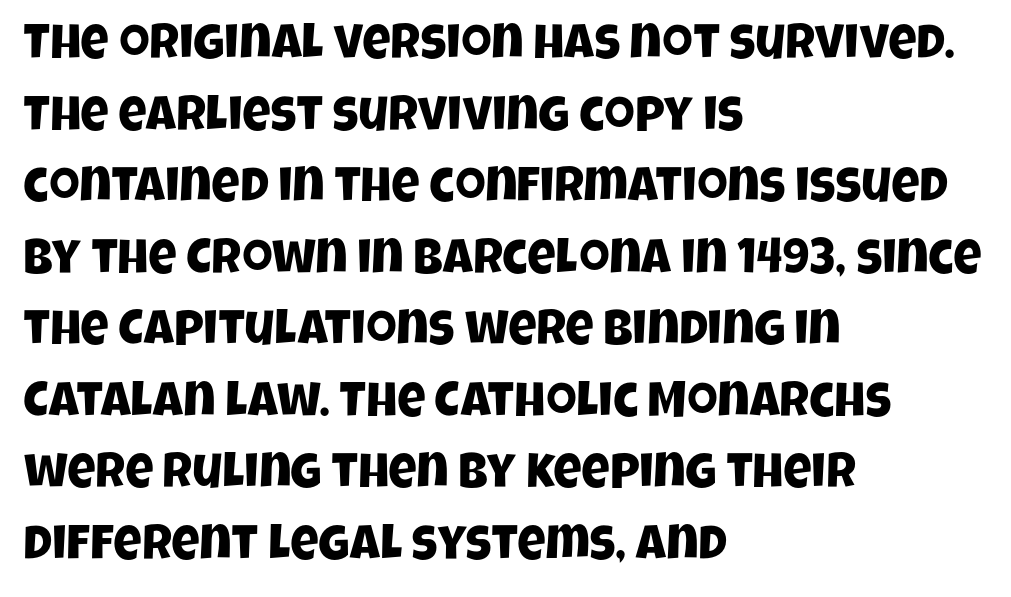
Q: Is the typeface a serif or a sans-serif typeface? A: Sans-serif.
Q: Is the text underlined? A: No.
Q: How is the paragraph aligned? A: Left-aligned.
Q: Is the spacing between letters normal or unusually wide? A: Normal.
Q: Is the spacing between lines tight, normal or loose? A: Normal.
Q: Width (condensed, normal, or wide)? A: Condensed.
Q: Stroke contrast? A: Low.
Q: x-height? A: Large.
Q: Monospaced? A: No.
